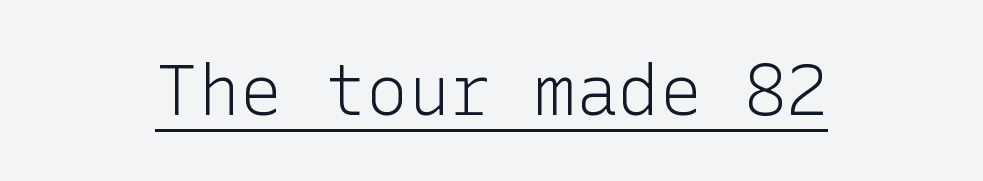
The image shows 70 px light sans-serif type, upright; set normal letter spacing, underlined; low stroke contrast and a medium x-height.
